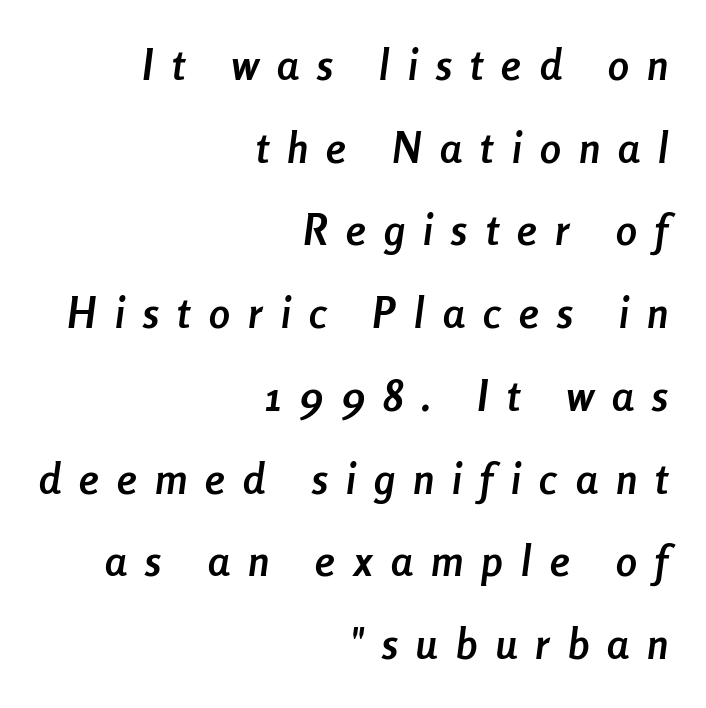
Q: Is the text bold? A: Yes.
Q: Is the text italic (slanted)? A: Yes, it leans right by about 8 degrees.
Q: Is the text underlined? A: No.
Q: How is the paragraph aligned? A: Right-aligned.
Q: Is the spacing between letters normal or unusually wide? A: Unusually wide.
Q: Is the spacing between lines tight, normal or loose? A: Loose.
Q: Width (condensed, normal, or wide)? A: Condensed.
Q: Stroke contrast? A: Low.
Q: x-height? A: Medium.
Q: Monospaced? A: No.
